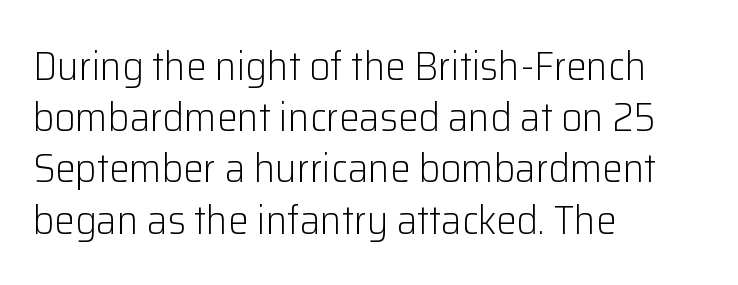
{"serif": "no", "italic": "no", "bold": "no", "weight": "light", "width": "normal", "stroke_contrast": "low", "x_height": "medium", "monospaced": "no", "underline": "no", "align": "left", "line_spacing": "normal", "line_spacing_ratio": 1.25, "letter_spacing": "normal", "letter_spacing_em": 0.0, "glyph_px": 41}
